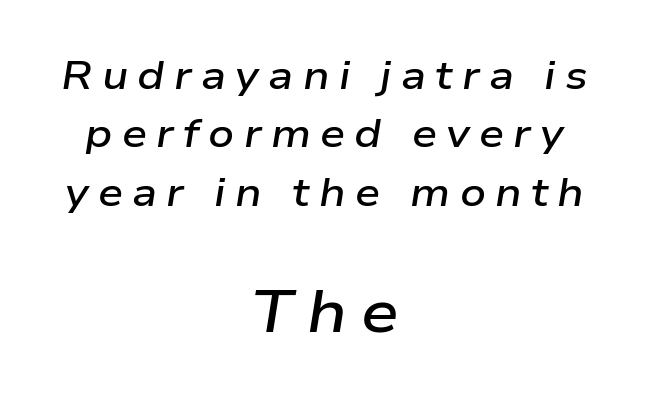
The image shows 60 px semibold, wide type, italic (leaning right); set centered, normal line spacing (1.46x), unusually wide letter spacing (+0.23 em), not underlined; the second (bottom) block is 1.5x larger; low stroke contrast and a medium x-height.
